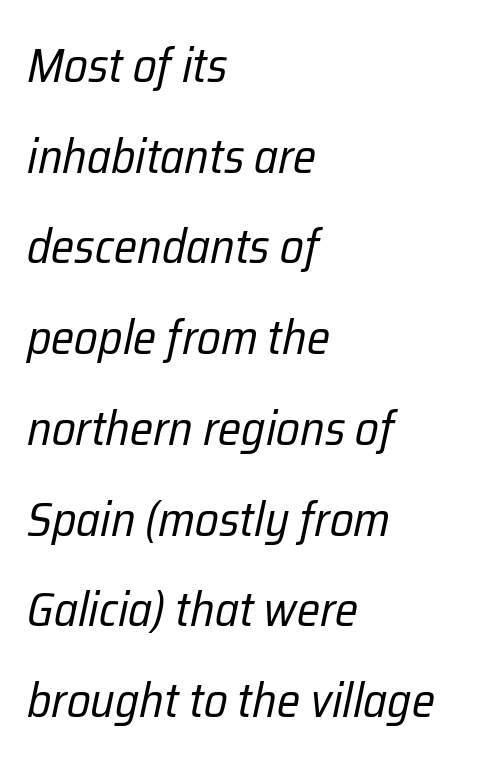
The image shows 48 px regular-weight, condensed type, italic (leaning right); set left-aligned, line spacing 1.89x, normal letter spacing, not underlined; low stroke contrast and a medium x-height.
